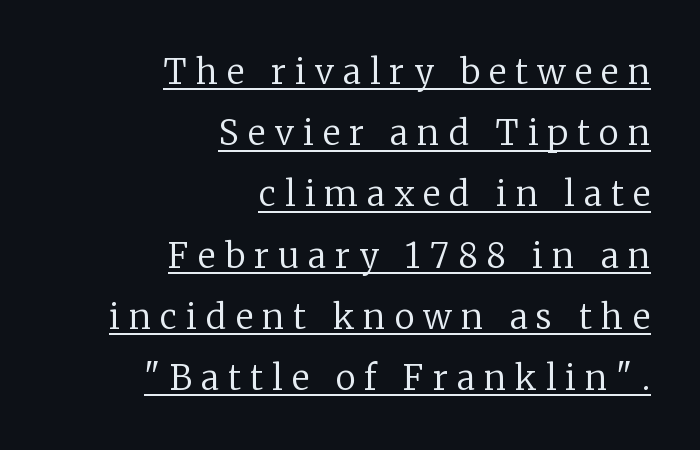
The rendering shows small feet on the letterforms — a serif design. These lines are rendered in a variable-pitch font. The passage shown is underscored from start to finish. Posture: vertical. Each line ends at the same right margin while the left side varies. Compared with typical body copy, the letter spacing here is much looser.
